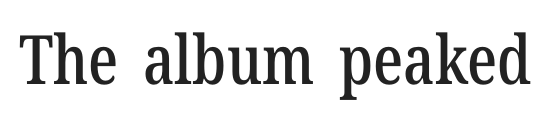
{"serif": "yes", "italic": "no", "width": "condensed", "stroke_contrast": "low", "x_height": "medium", "monospaced": "no", "underline": "no", "letter_spacing": "normal", "letter_spacing_em": 0.0, "glyph_px": 68}
